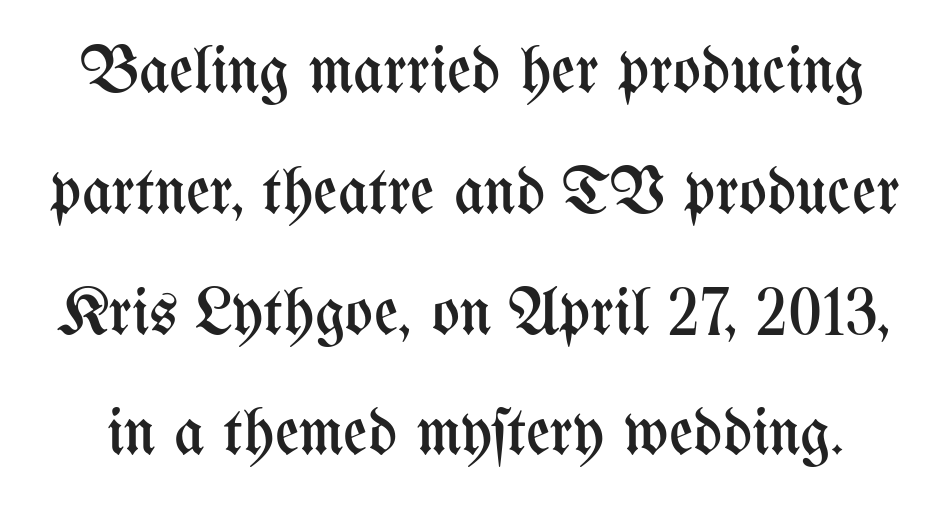
Each word holds together tightly as a unit, with standard inter-letter gaps. Heaviness? Minimal to ordinary, like unemphasized prose. Proportional: the letters do not fall into vertical columns. The baseline area is clear. Upright lettering throughout.
